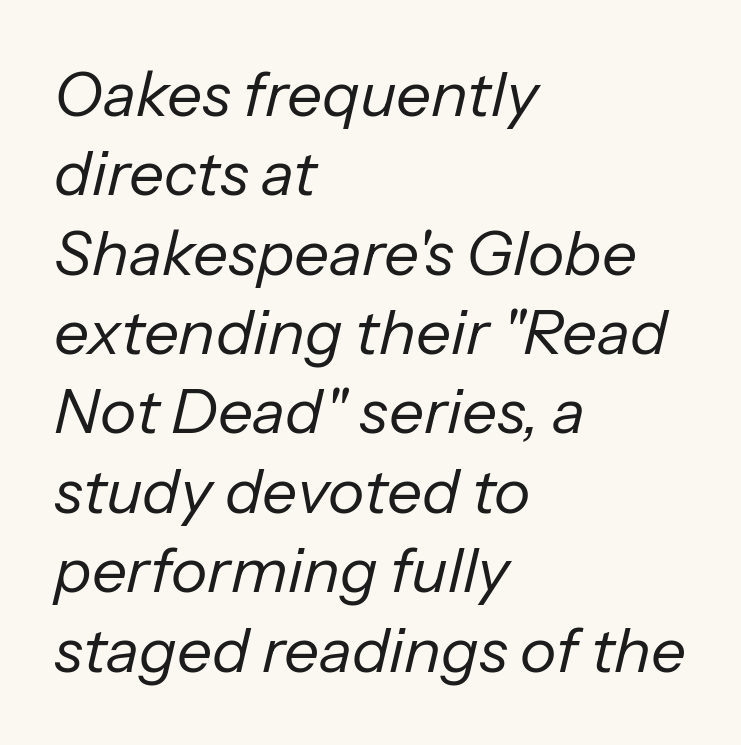
{"italic": "yes", "lean": "right", "slant_degrees": 13, "bold": "no", "weight": "regular", "width": "normal", "stroke_contrast": "low", "x_height": "medium", "monospaced": "no", "underline": "no", "align": "left", "line_spacing": "normal", "line_spacing_ratio": 1.28, "letter_spacing": "normal", "letter_spacing_em": 0.0, "glyph_px": 62}
